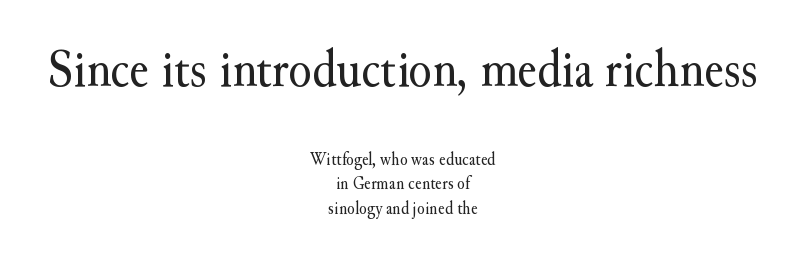
No heavy texture on the line: the type isn't bold. Posture: vertical. Typesetter's note — upper block bumped up in size, lower block left smaller. Each word holds together tightly as a unit, with standard inter-letter gaps. Unmarked baselines from the first word to the last. Note the varied advance widths — an 'i' is clearly narrower than an 'm'.
